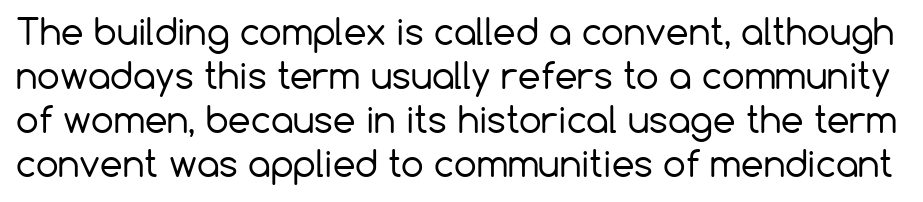
The letterforms sit at book weight or below. The rendering uses natural spacing where letterforms have individual widths. The typography opts for an upright posture over an oblique one. Each row of text sits above clean, open space. Is the letter spacing exaggerated? No — it looks like the ordinary default.
